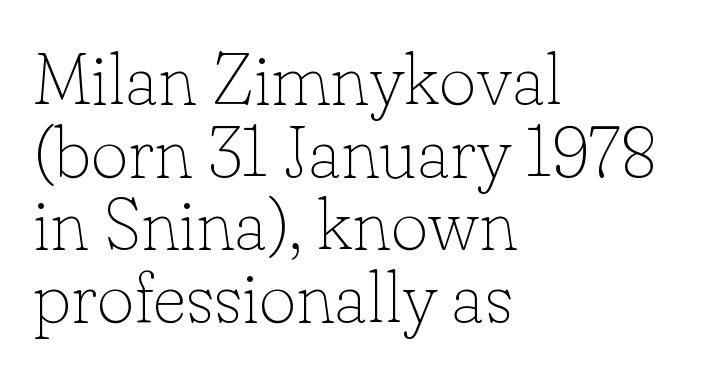
The image shows 72 px thin serif type, upright; set left-aligned, tight line spacing (1.01x), normal letter spacing, not underlined; low stroke contrast and a small x-height.
